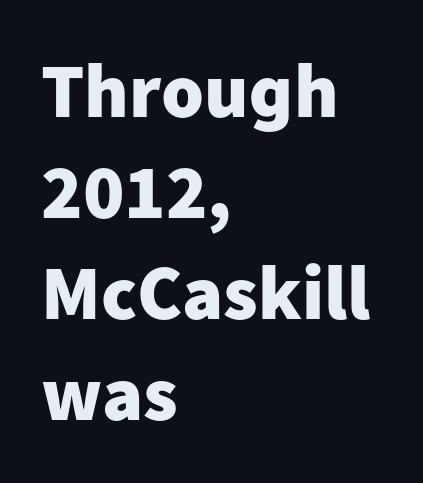
Q: Is the text bold? A: Yes.
Q: Is the text italic (slanted)? A: No, it is upright.
Q: Is the typeface a serif or a sans-serif typeface? A: Sans-serif.
Q: Is the text underlined? A: No.
Q: How is the paragraph aligned? A: Left-aligned.
Q: Is the spacing between letters normal or unusually wide? A: Normal.
Q: Is the spacing between lines tight, normal or loose? A: Normal.
Q: Width (condensed, normal, or wide)? A: Normal.
Q: Stroke contrast? A: Low.
Q: x-height? A: Medium.
Q: Monospaced? A: No.
